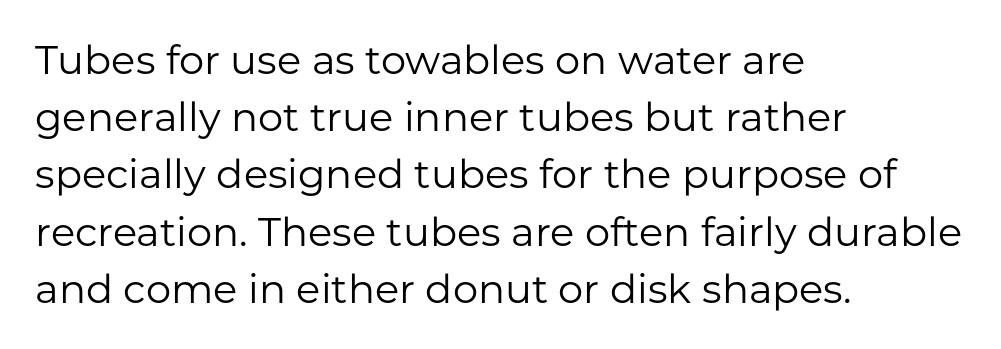
{"serif": "no", "italic": "no", "bold": "no", "weight": "regular", "width": "normal", "stroke_contrast": "low", "x_height": "medium", "monospaced": "no", "underline": "no", "align": "left", "line_spacing": "normal", "line_spacing_ratio": 1.43, "letter_spacing": "normal", "letter_spacing_em": 0.0, "glyph_px": 40}
